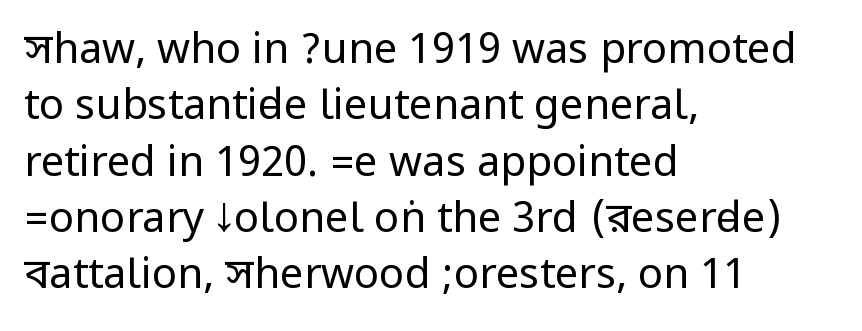
The glyphs are unaccompanied by any horizontal stroke below them. Vertically, the passage feels balanced, rows spaced as you'd expect. The strokes carry an ordinary text weight at most. The lines are quadded left. The lettering stays uniformly vertical, giving the passage a roman look. The tracking reads as untouched default to a designer's eye.
